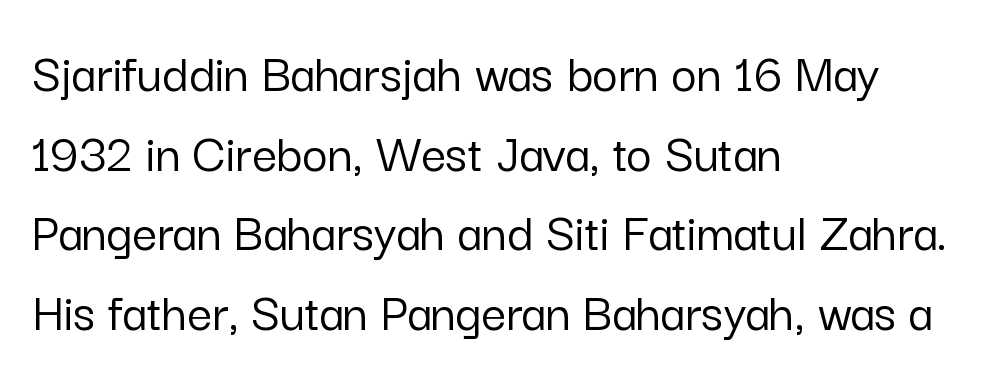
Q: Is the text italic (slanted)? A: No, it is upright.
Q: Is the typeface a serif or a sans-serif typeface? A: Sans-serif.
Q: Is the text underlined? A: No.
Q: How is the paragraph aligned? A: Left-aligned.
Q: Is the spacing between letters normal or unusually wide? A: Normal.
Q: Is the spacing between lines tight, normal or loose? A: Normal.
Q: Width (condensed, normal, or wide)? A: Normal.
Q: Stroke contrast? A: Low.
Q: x-height? A: Medium.
Q: Monospaced? A: No.
